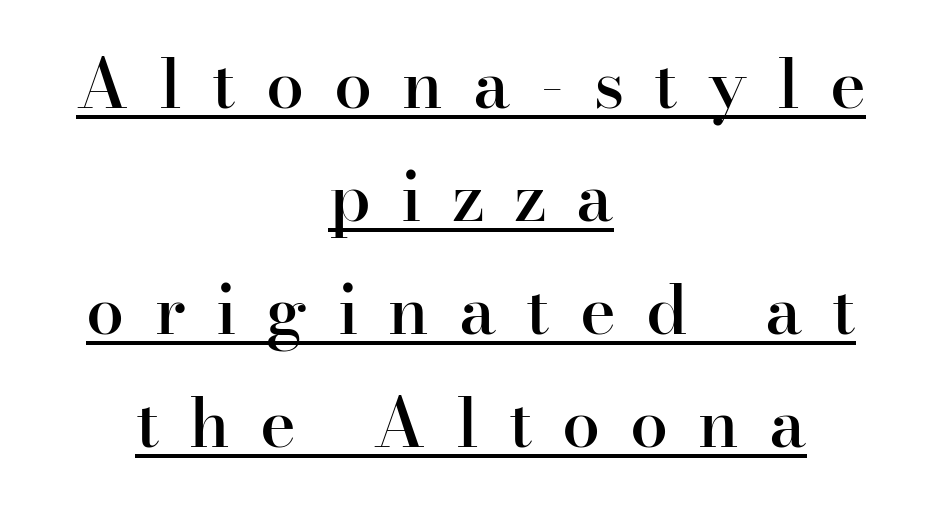
Q: Is the text bold? A: Semi-bold.
Q: Is the text italic (slanted)? A: No, it is upright.
Q: Is the typeface a serif or a sans-serif typeface? A: Serif.
Q: Is the text underlined? A: Yes.
Q: How is the paragraph aligned? A: Centered.
Q: Is the spacing between letters normal or unusually wide? A: Unusually wide.
Q: Is the spacing between lines tight, normal or loose? A: Normal.
Q: Width (condensed, normal, or wide)? A: Normal.
Q: Stroke contrast? A: High.
Q: x-height? A: Small.
Q: Monospaced? A: No.
